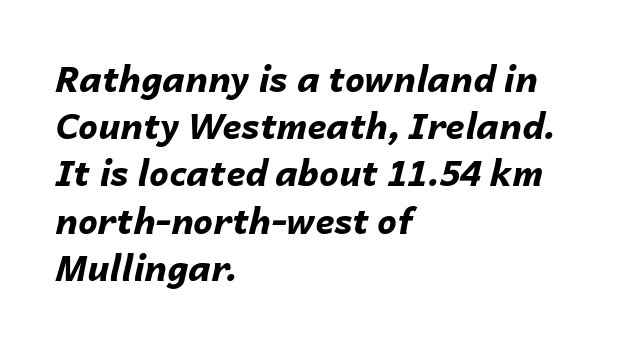
Q: Is the text bold? A: Yes.
Q: Is the text italic (slanted)? A: Yes, it leans right by about 14 degrees.
Q: Is the text underlined? A: No.
Q: How is the paragraph aligned? A: Left-aligned.
Q: Is the spacing between letters normal or unusually wide? A: Normal.
Q: Is the spacing between lines tight, normal or loose? A: Normal.
Q: Width (condensed, normal, or wide)? A: Normal.
Q: Stroke contrast? A: Low.
Q: x-height? A: Medium.
Q: Monospaced? A: No.
